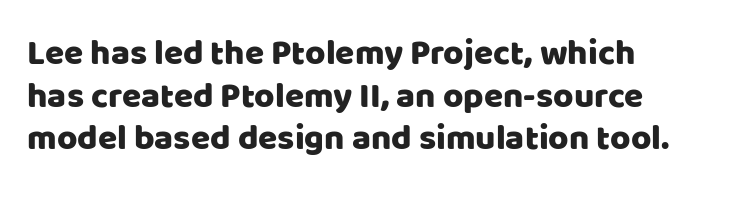
The image shows 35 px sans-serif type, upright; set left-aligned, line spacing 1.22x, normal letter spacing, not underlined; low stroke contrast and a large x-height.
